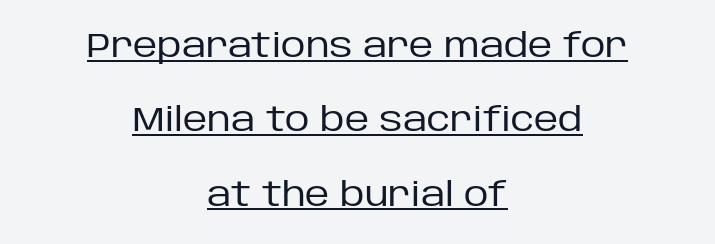
The image shows 34 px regular-weight sans-serif type, upright; set centered, loose line spacing (2.19x), normal letter spacing, underlined; low stroke contrast and a large x-height.
